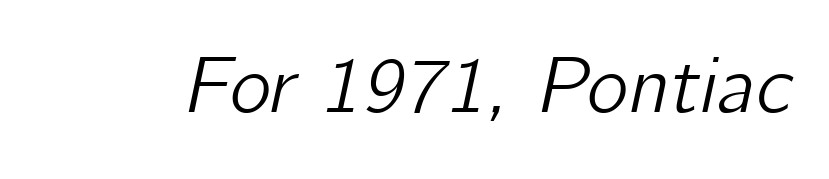
{"italic": "yes", "lean": "right", "slant_degrees": 12, "width": "normal", "stroke_contrast": "low", "x_height": "medium", "monospaced": "no", "underline": "no", "letter_spacing": "normal", "letter_spacing_em": 0.0, "glyph_px": 79}
